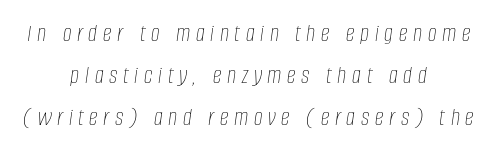
Q: Is the text bold? A: No.
Q: Is the text italic (slanted)? A: Yes, it leans right by about 8 degrees.
Q: Is the text underlined? A: No.
Q: How is the paragraph aligned? A: Centered.
Q: Is the spacing between letters normal or unusually wide? A: Unusually wide.
Q: Is the spacing between lines tight, normal or loose? A: Normal.
